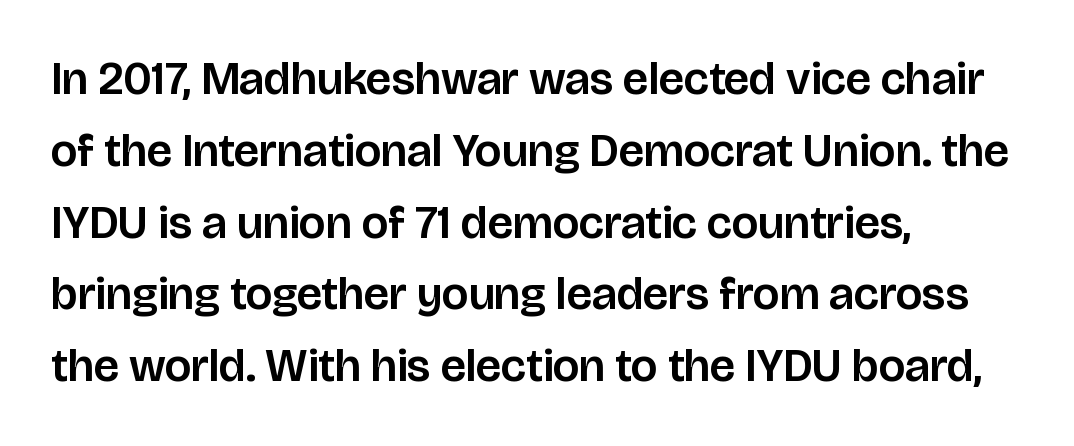
No extra tracking has been applied to these lines. Notice how descenders clear the ascenders below comfortably — that's standard leading. The axis of the letterforms is exactly vertical. The setting favours the left margin, as ordinary paragraphs usually do. These lines are rendered in a variable-pitch font. Nobody drew a line under any word here.
